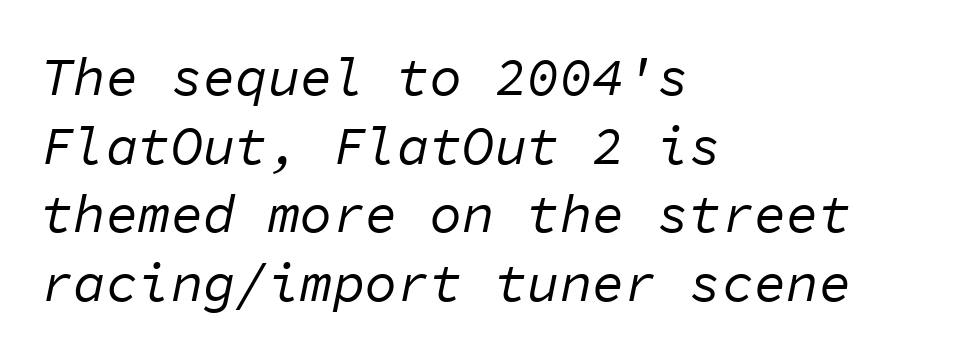
{"italic": "yes", "lean": "right", "slant_degrees": 11, "bold": "no", "weight": "regular", "width": "normal", "stroke_contrast": "low", "x_height": "medium", "monospaced": "yes", "underline": "no", "align": "left", "line_spacing": "normal", "line_spacing_ratio": 1.27, "letter_spacing": "normal", "letter_spacing_em": 0.0, "glyph_px": 54}
